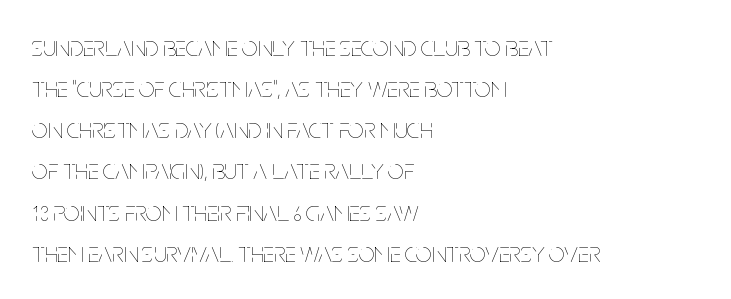
Q: Is the text bold? A: No.
Q: Is the text italic (slanted)? A: No, it is upright.
Q: Is the text underlined? A: No.
Q: How is the paragraph aligned? A: Left-aligned.
Q: Is the spacing between letters normal or unusually wide? A: Normal.
Q: Is the spacing between lines tight, normal or loose? A: Normal.
Q: Width (condensed, normal, or wide)? A: Condensed.
Q: Stroke contrast? A: Low.
Q: x-height? A: Large.
Q: Monospaced? A: No.
